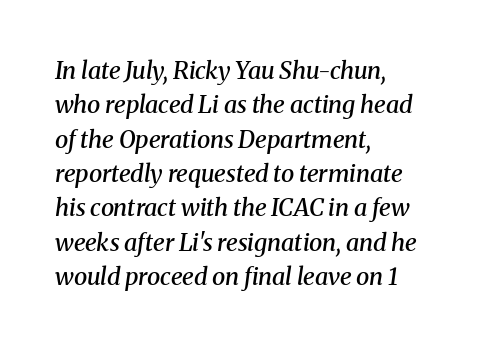
Slanted lettering throughout. Lines of text with bare space underneath. Horizontally, the lines are justified to the leading edge only. Each glyph is drawn with semibold strokes, heavier than normal yet not fully bold. Honestly, the row spacing looks completely unremarkable. These lines keep a tight, regular rhythm from letter to letter.
